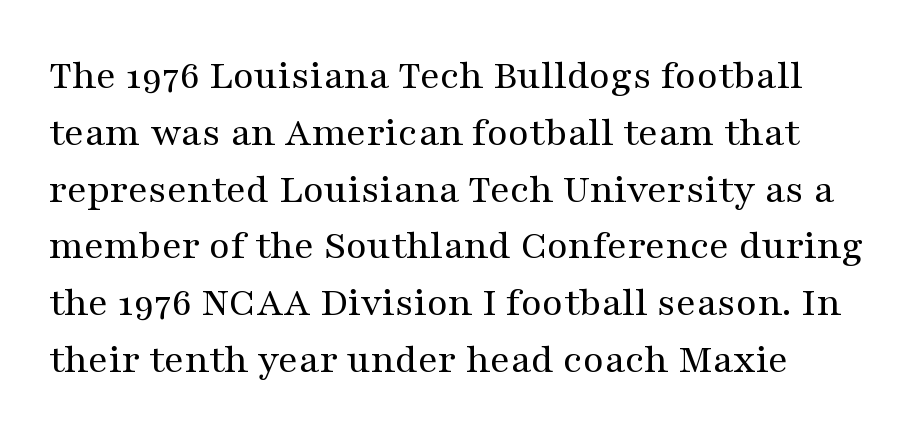
Q: Is the text bold? A: No.
Q: Is the text italic (slanted)? A: No, it is upright.
Q: Is the typeface a serif or a sans-serif typeface? A: Serif.
Q: Is the text underlined? A: No.
Q: Is the spacing between letters normal or unusually wide? A: Normal.
Q: Is the spacing between lines tight, normal or loose? A: Normal.
Q: Width (condensed, normal, or wide)? A: Wide.
Q: Stroke contrast? A: Medium.
Q: x-height? A: Medium.
Q: Monospaced? A: No.
